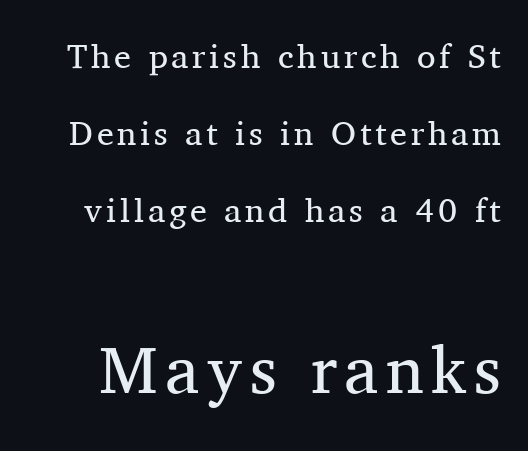
The image shows 67 px regular-weight serif type, upright; set loose line spacing (2.27x), not underlined; the second (bottom) block is 1.97x larger; medium stroke contrast and a medium x-height.
